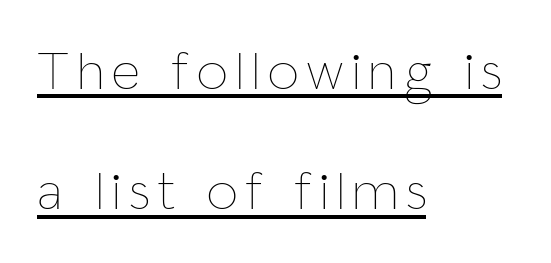
Unlike italic type, these characters show no tilt at all. Is this a fixed-width face? No — the glyphs have proportional, varying widths. Horizontal alignment here is leftward, the default for most running prose. No extra ink here — the face is not bold.
